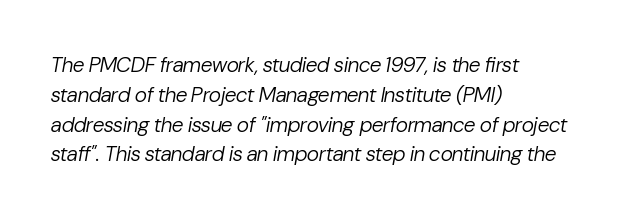
The image shows 21 px text type, italic (leaning right); set left-aligned, normal line spacing (1.42x), normal letter spacing, not underlined.
